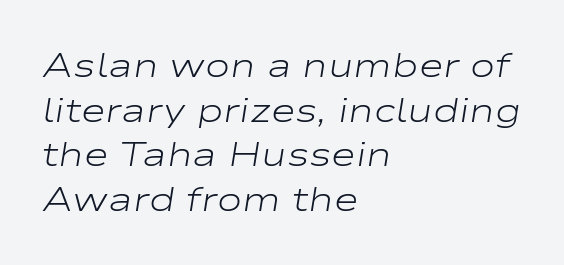
The image shows 34 px light, wide type, italic (leaning right); set left-aligned, normal line spacing (1.31x), normal letter spacing, not underlined; low stroke contrast and a medium x-height.
